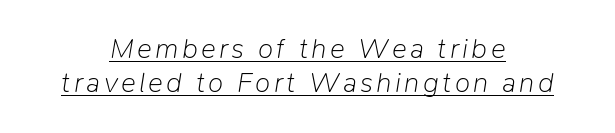
The image shows 28 px light type, italic (leaning right); set centered, line spacing 1.22x, underlined; low stroke contrast and a medium x-height.
